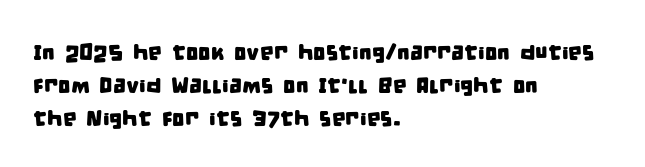
No word sits above an underline. The lines sit at an ordinary, default distance from one another. Is the letter spacing exaggerated? No — it looks like the ordinary default. Caption: multi-line text, flush left, ragged right.
